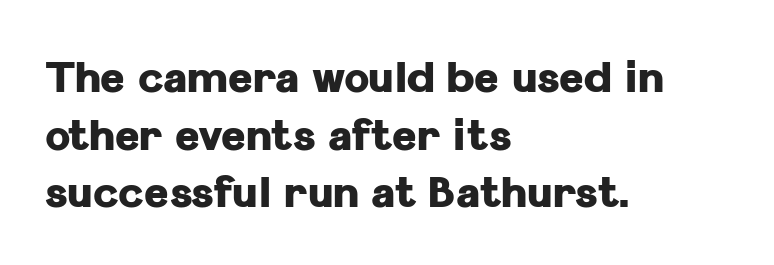
Q: Is the text bold? A: Yes.
Q: Is the text italic (slanted)? A: No, it is upright.
Q: Is the typeface a serif or a sans-serif typeface? A: Sans-serif.
Q: Is the text underlined? A: No.
Q: How is the paragraph aligned? A: Left-aligned.
Q: Is the spacing between letters normal or unusually wide? A: Normal.
Q: Is the spacing between lines tight, normal or loose? A: Normal.
Q: Width (condensed, normal, or wide)? A: Normal.
Q: Stroke contrast? A: Low.
Q: x-height? A: Medium.
Q: Monospaced? A: No.
